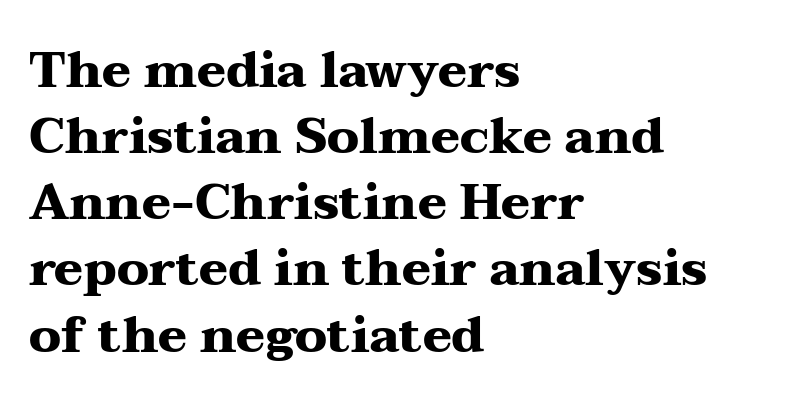
Q: Is the text bold? A: Yes.
Q: Is the text italic (slanted)? A: No, it is upright.
Q: Is the typeface a serif or a sans-serif typeface? A: Serif.
Q: Is the text underlined? A: No.
Q: How is the paragraph aligned? A: Left-aligned.
Q: Is the spacing between letters normal or unusually wide? A: Normal.
Q: Is the spacing between lines tight, normal or loose? A: Normal.
Q: Width (condensed, normal, or wide)? A: Wide.
Q: Stroke contrast? A: Medium.
Q: x-height? A: Medium.
Q: Monospaced? A: No.
